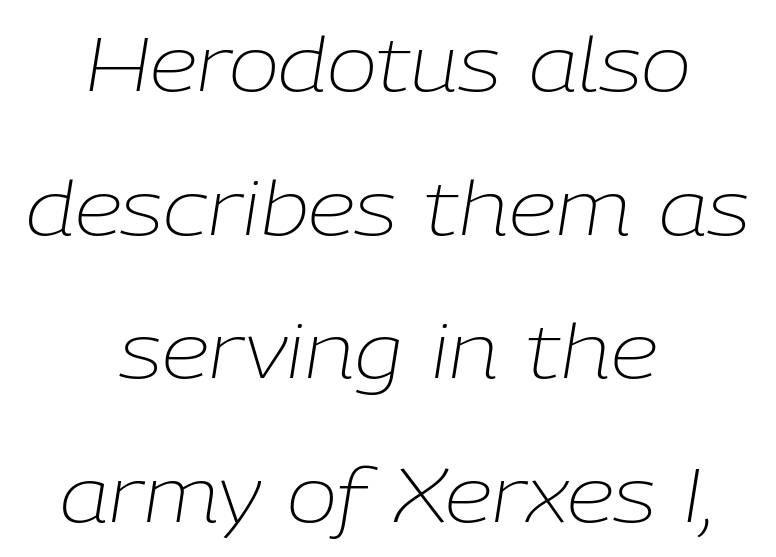
Each letter keeps its own natural width here, so spacing adapts to shape. On a weight scale, this lands at 450 or below. Neither beginnings nor endings align; midpoints do. Unmarked baselines from the first word to the last.
